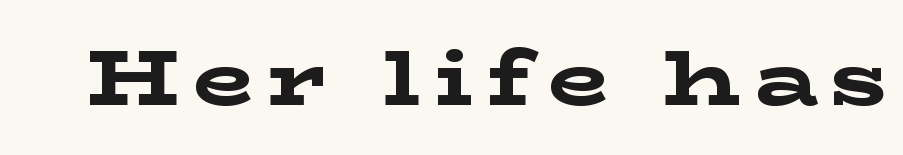
The image shows 78 px bold, wide serif type, upright; set not underlined; low stroke contrast and a medium x-height.
